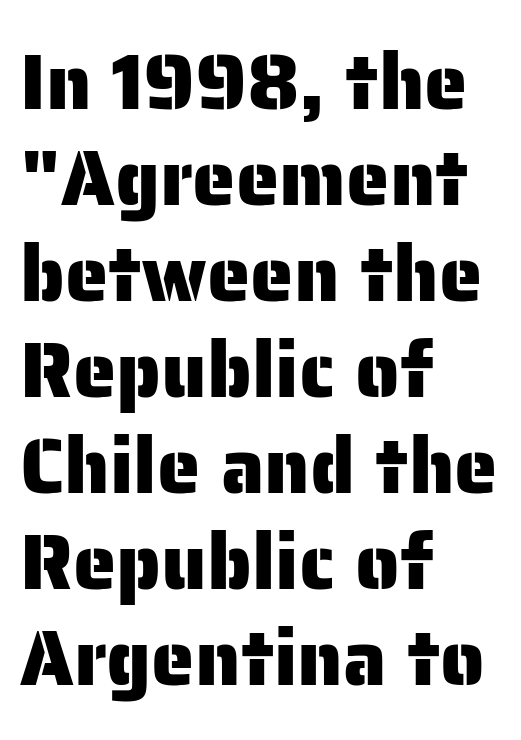
The image shows 78 px sans-serif type, upright; set left-aligned, line spacing 1.23x, normal letter spacing, not underlined; low stroke contrast and a medium x-height.
